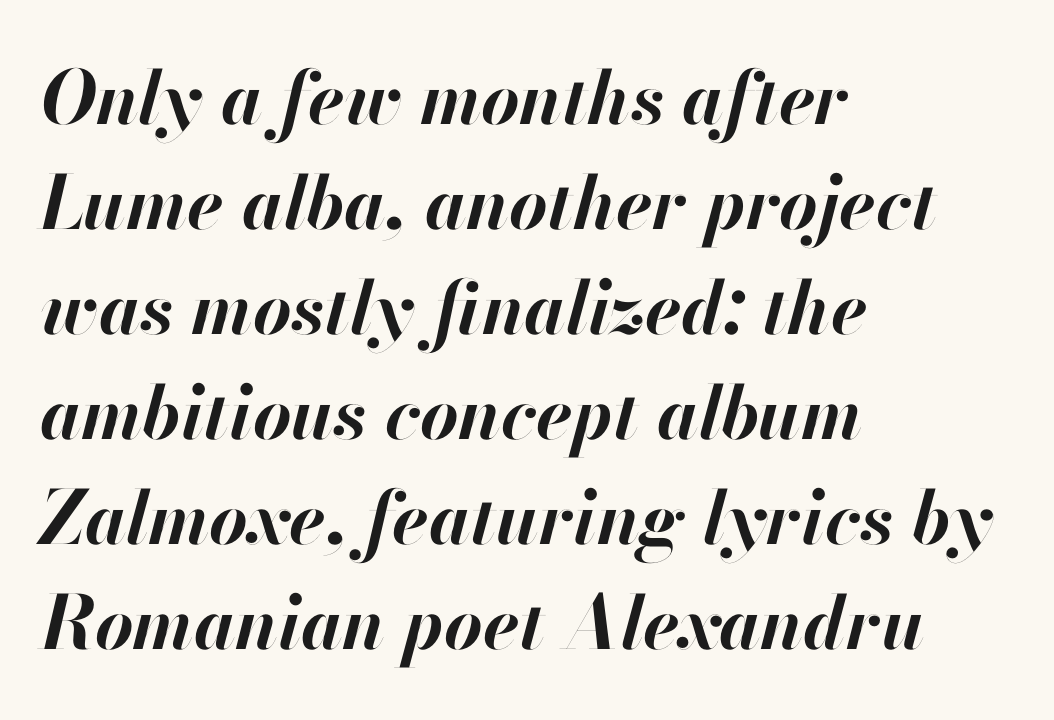
The image shows 74 px bold type, italic (leaning right); set left-aligned, normal line spacing (1.42x), normal letter spacing, not underlined; high stroke contrast and a small x-height.
